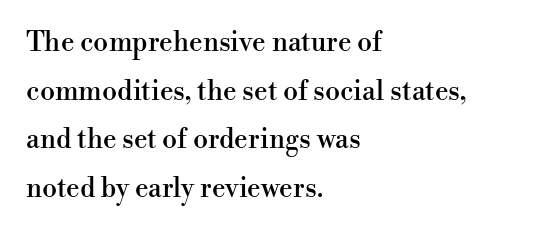
{"italic": "no", "underline": "no", "align": "left", "line_spacing_ratio": 1.8, "letter_spacing": "normal", "letter_spacing_em": 0.0, "glyph_px": 27}
